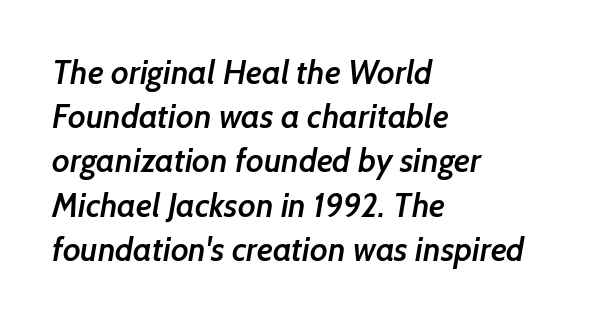
{"serif": "no", "bold": "semi", "weight": "semibold", "width": "normal", "stroke_contrast": "low", "x_height": "medium", "monospaced": "no", "underline": "no", "align": "left", "line_spacing": "normal", "line_spacing_ratio": 1.34, "letter_spacing": "normal", "letter_spacing_em": 0.0, "glyph_px": 33}
